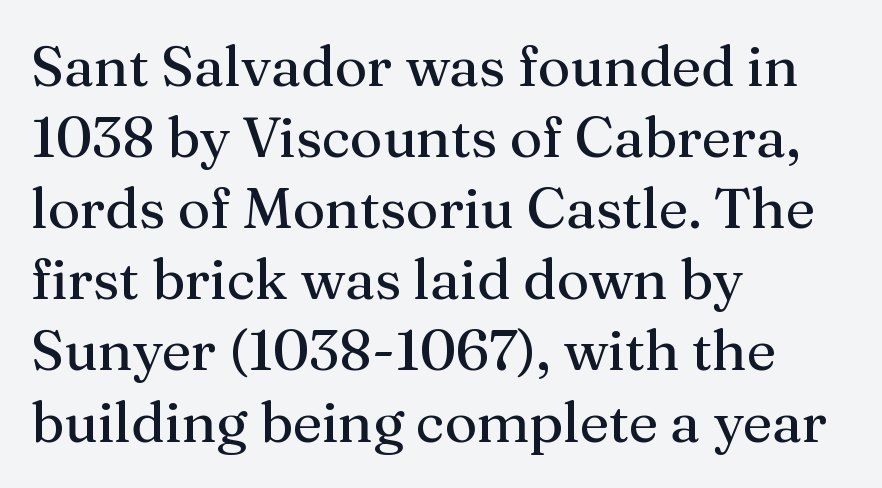
{"serif": "yes", "italic": "no", "width": "normal", "stroke_contrast": "medium", "x_height": "medium", "monospaced": "no", "underline": "no", "align": "left", "line_spacing": "normal", "line_spacing_ratio": 1.27, "letter_spacing": "normal", "letter_spacing_em": 0.0, "glyph_px": 56}
